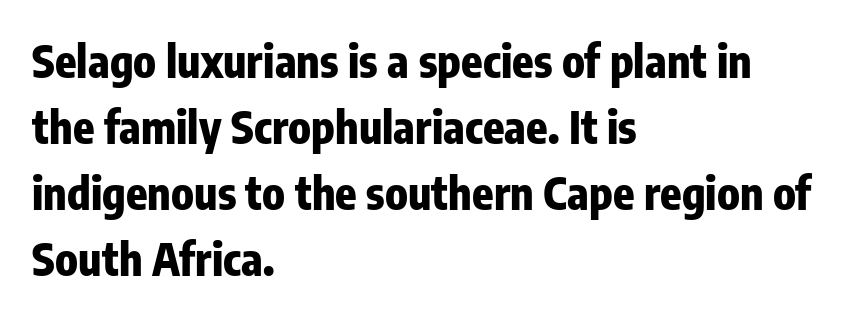
The foot of each line stays bare and open. The designer went with a sans here, leaving each stem footless. The rendering uses natural spacing where letterforms have individual widths. The tracking reads as untouched default to a designer's eye.
